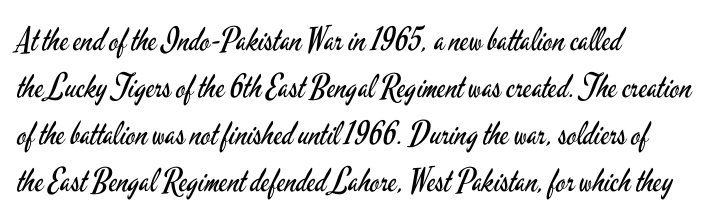
The image shows 32 px regular-weight, condensed sans-serif type; set left-aligned, normal line spacing (1.47x), normal letter spacing, not underlined; low stroke contrast and a small x-height.
